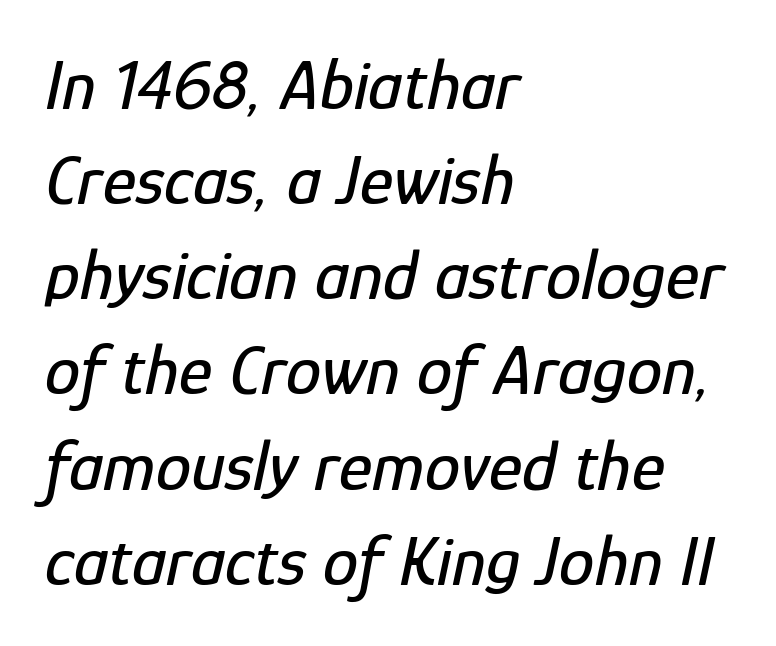
Q: Is the text italic (slanted)? A: Yes, it leans right by about 12 degrees.
Q: Is the text underlined? A: No.
Q: How is the paragraph aligned? A: Left-aligned.
Q: Is the spacing between letters normal or unusually wide? A: Normal.
Q: Is the spacing between lines tight, normal or loose? A: Normal.
Q: Width (condensed, normal, or wide)? A: Condensed.
Q: Stroke contrast? A: Low.
Q: x-height? A: Medium.
Q: Monospaced? A: No.
